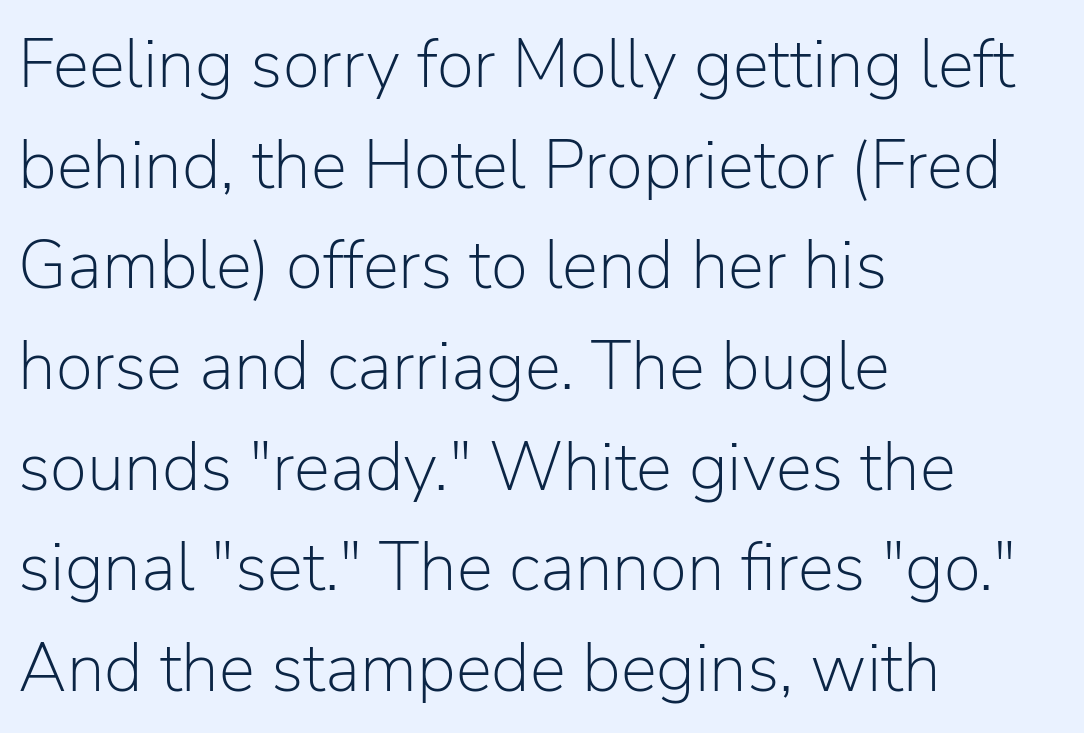
{"serif": "no", "italic": "no", "bold": "no", "weight": "light", "width": "normal", "stroke_contrast": "low", "x_height": "medium", "monospaced": "no", "underline": "no", "align": "left", "line_spacing": "normal", "line_spacing_ratio": 1.48, "letter_spacing": "normal", "letter_spacing_em": 0.0, "glyph_px": 68}
